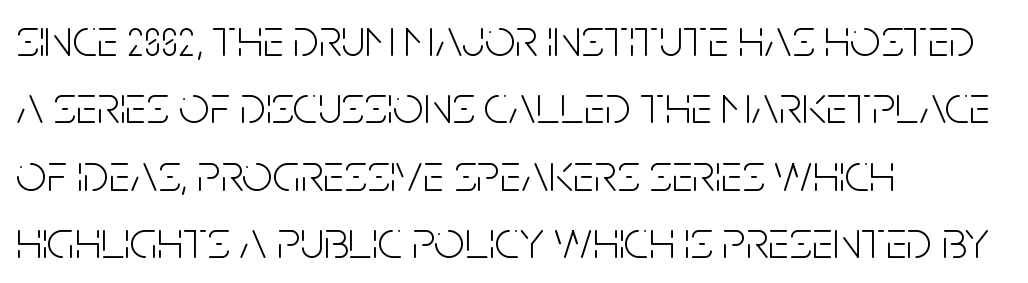
Examine the stroke ends and you'll find no serifs. Do the letters lean? They stand straight. Think of a printed novel: that variable character pitch is what you see here. Nothing unusual about the tracking: characters are spaced as the font intends.
